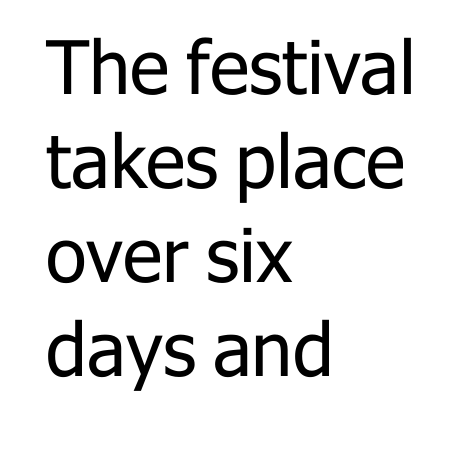
Q: Is the text bold? A: No.
Q: Is the text italic (slanted)? A: No, it is upright.
Q: Is the typeface a serif or a sans-serif typeface? A: Sans-serif.
Q: Is the text underlined? A: No.
Q: How is the paragraph aligned? A: Left-aligned.
Q: Is the spacing between letters normal or unusually wide? A: Normal.
Q: Is the spacing between lines tight, normal or loose? A: Normal.
Q: Width (condensed, normal, or wide)? A: Normal.
Q: Stroke contrast? A: Low.
Q: x-height? A: Medium.
Q: Monospaced? A: No.
